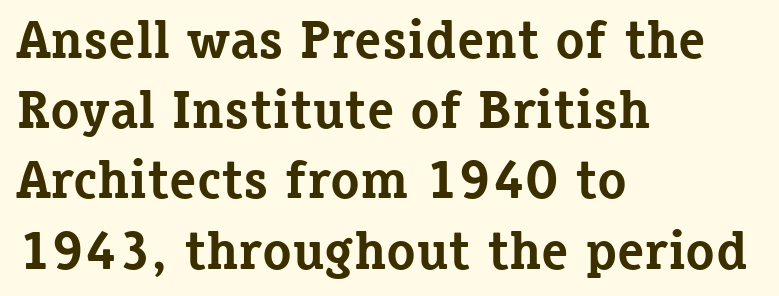
The image shows 54 px bold serif type, upright; set left-aligned, normal line spacing (1.3x), normal letter spacing, not underlined; low stroke contrast and a medium x-height.
